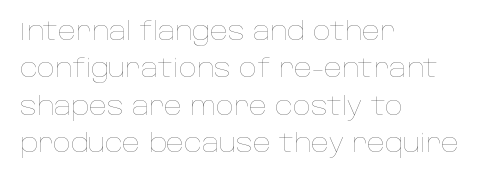
In CSS terms this would be text-align: left. Descenders are the only things crossing below the line. One glance says typical: line gaps are just what's usual. This is the regular roman posture of the typeface.
